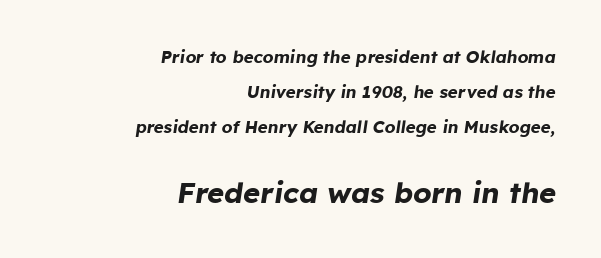
{"italic": "yes", "lean": "right", "slant_degrees": 8, "bold": "yes", "weight": "bold", "width": "normal", "stroke_contrast": "low", "x_height": "medium", "monospaced": "no", "underline": "no", "align": "right", "line_spacing": "loose", "line_spacing_ratio": 2.06, "letter_spacing": "normal", "letter_spacing_em": 0.0, "larger_block": "second", "size_ratio": 1.71, "glyph_px": 29}
